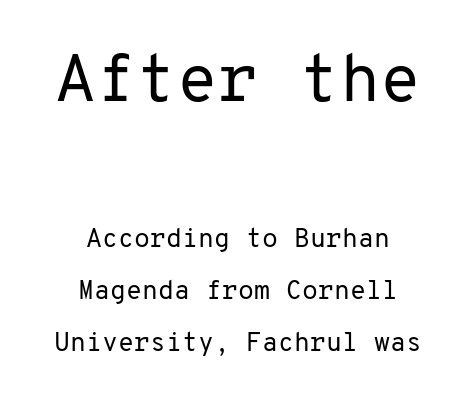
Q: Is the text bold? A: No.
Q: Is the text italic (slanted)? A: No, it is upright.
Q: Is the typeface a serif or a sans-serif typeface? A: Sans-serif.
Q: Is the text underlined? A: No.
Q: How is the paragraph aligned? A: Centered.
Q: Is the spacing between letters normal or unusually wide? A: Normal.
Q: Is the spacing between lines tight, normal or loose? A: Loose.
Q: Which block of text is set in a larger size, the first (top) or the second (bottom)? A: The first (top) one.
Q: Width (condensed, normal, or wide)? A: Normal.
Q: Stroke contrast? A: Low.
Q: x-height? A: Medium.
Q: Monospaced? A: Yes.
